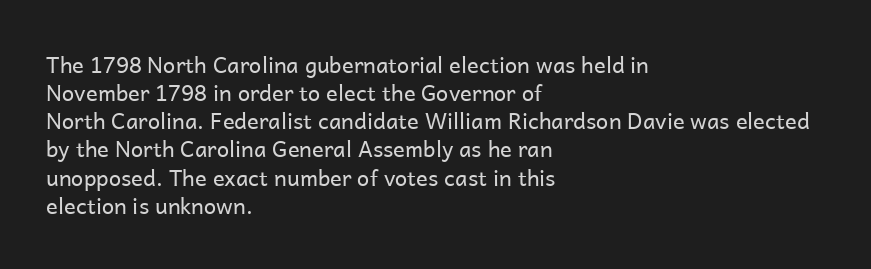
Q: Is the text bold? A: No.
Q: Is the text italic (slanted)? A: No, it is upright.
Q: Is the text underlined? A: No.
Q: How is the paragraph aligned? A: Left-aligned.
Q: Is the spacing between letters normal or unusually wide? A: Normal.
Q: Is the spacing between lines tight, normal or loose? A: Normal.
